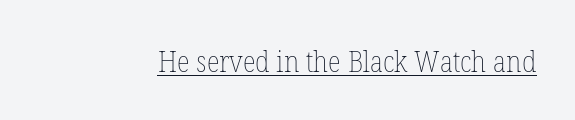
Q: Is the text bold? A: No.
Q: Is the text italic (slanted)? A: No, it is upright.
Q: Is the text underlined? A: Yes.
Q: Is the spacing between letters normal or unusually wide? A: Normal.
Q: Width (condensed, normal, or wide)? A: Condensed.
Q: Stroke contrast? A: Low.
Q: x-height? A: Medium.
Q: Monospaced? A: No.
